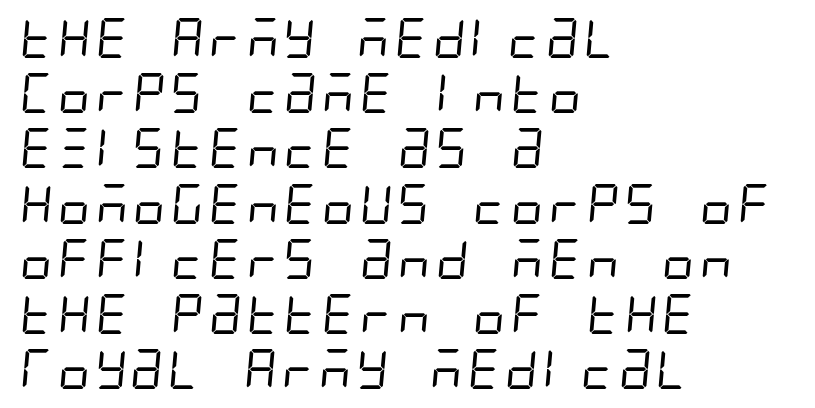
{"serif": "no", "bold": "no", "weight": "regular", "width": "condensed", "stroke_contrast": "low", "x_height": "large", "underline": "no", "align": "left", "line_spacing": "normal", "line_spacing_ratio": 1.38, "letter_spacing": "normal", "letter_spacing_em": 0.0, "glyph_px": 40}
